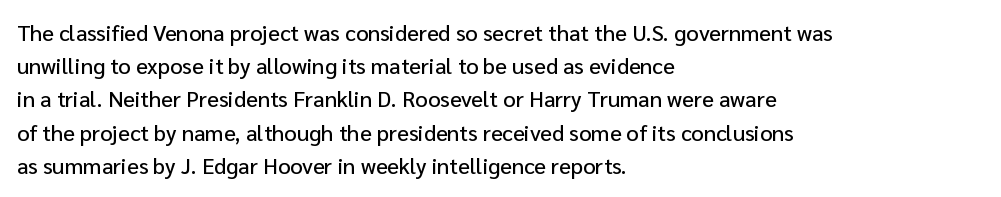
{"italic": "no", "underline": "no", "align": "left", "line_spacing": "normal", "line_spacing_ratio": 1.51, "letter_spacing": "normal", "letter_spacing_em": 0.0, "glyph_px": 22}
